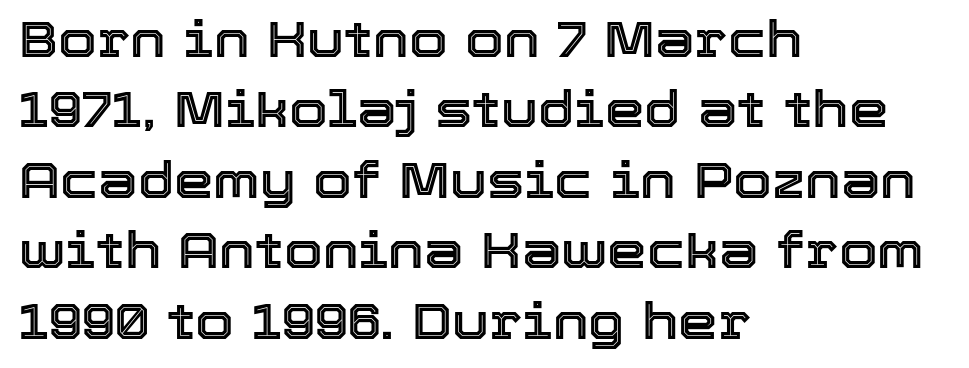
{"italic": "no", "width": "normal", "x_height": "medium", "monospaced": "no", "underline": "no", "align": "left", "line_spacing": "normal", "line_spacing_ratio": 1.41, "letter_spacing": "normal", "letter_spacing_em": 0.0, "glyph_px": 50}
